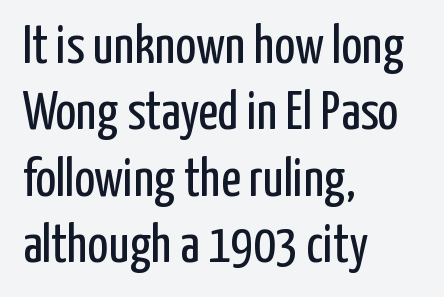
Observe the ordinary spacing: letters are neighbours, not strangers. Which margin do the lines hug? The left one — the right edge is uneven. Descenders hang freely into open space. The cut favours lightness, reaching ordinary text weight at its darkest.
